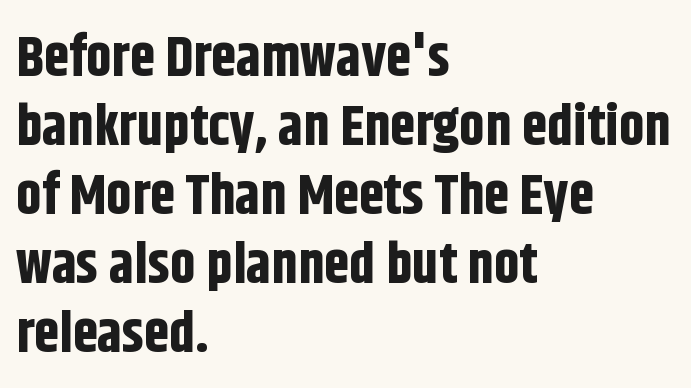
The image shows 57 px bold, condensed sans-serif type, upright; set left-aligned, line spacing 1.21x, normal letter spacing, not underlined; low stroke contrast and a large x-height.
